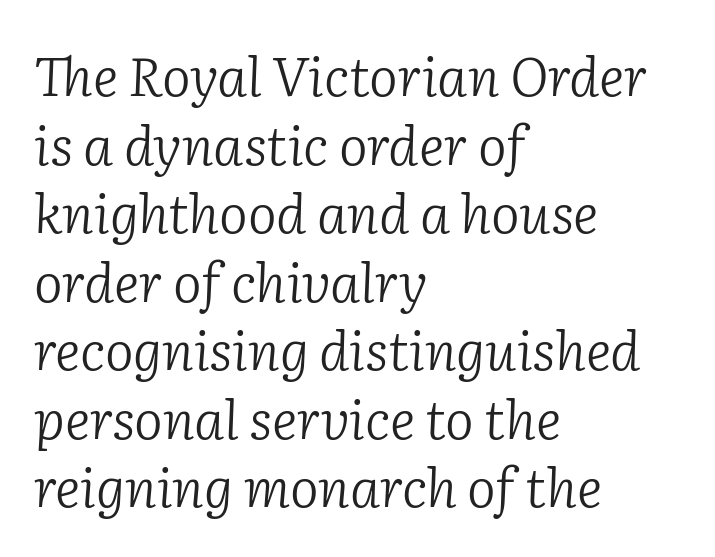
{"serif": "yes", "italic": "yes", "lean": "right", "slant_degrees": 2, "bold": "no", "weight": "light", "width": "normal", "stroke_contrast": "low", "x_height": "medium", "monospaced": "no", "underline": "no", "align": "left", "line_spacing": "normal", "line_spacing_ratio": 1.27, "letter_spacing": "normal", "letter_spacing_em": 0.0, "glyph_px": 54}
